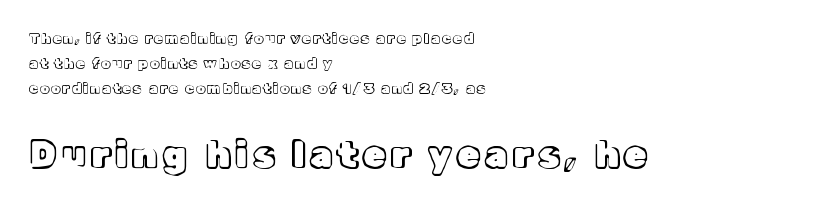
{"italic": "no", "width": "normal", "x_height": "medium", "monospaced": "no", "underline": "no", "align": "left", "line_spacing_ratio": 1.8, "larger_block": "second", "size_ratio": 2.57, "glyph_px": 36}
